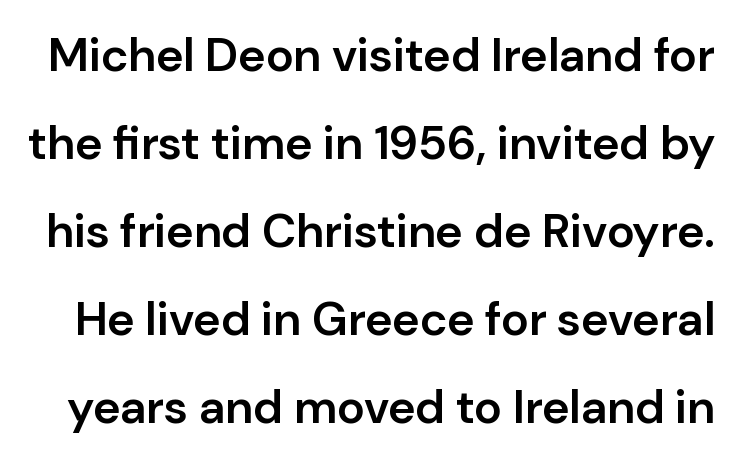
The image shows 47 px semibold sans-serif type, upright; set line spacing 1.87x, normal letter spacing, not underlined; low stroke contrast and a medium x-height.
